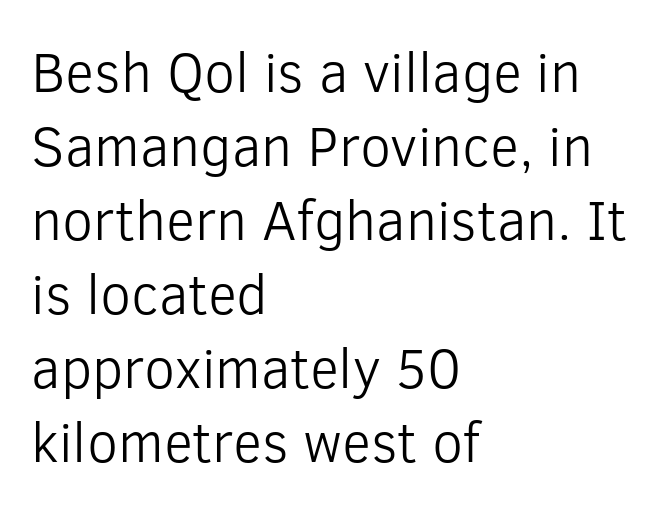
{"serif": "no", "italic": "no", "bold": "no", "weight": "light", "width": "normal", "stroke_contrast": "low", "x_height": "medium", "monospaced": "no", "underline": "no", "align": "left", "line_spacing": "normal", "line_spacing_ratio": 1.32, "letter_spacing": "normal", "letter_spacing_em": 0.0, "glyph_px": 56}
